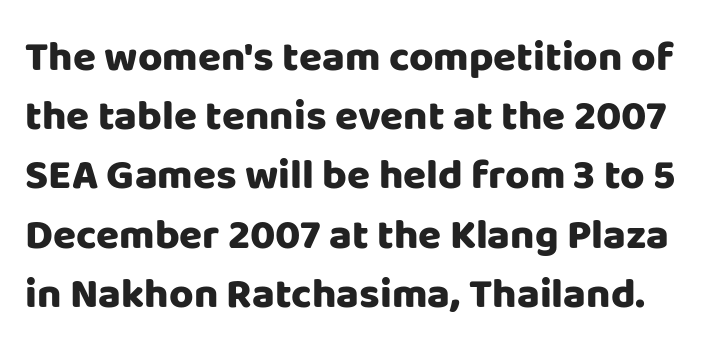
{"serif": "no", "italic": "no", "bold": "yes", "weight": "heavy", "width": "normal", "stroke_contrast": "low", "x_height": "large", "monospaced": "no", "underline": "no", "line_spacing": "normal", "line_spacing_ratio": 1.41, "letter_spacing": "normal", "letter_spacing_em": 0.0, "glyph_px": 42}
